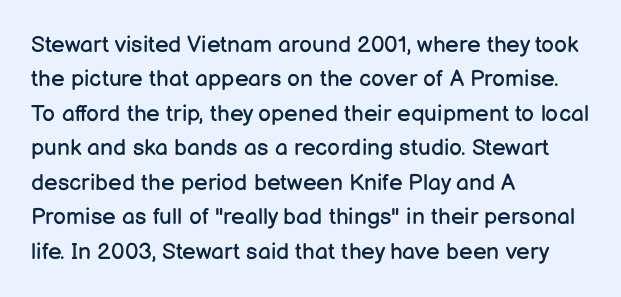
The image shows 23 px text type, upright; set left-aligned, normal line spacing (1.5x), normal letter spacing, not underlined.
